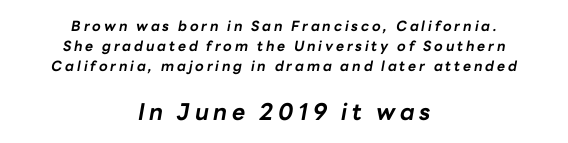
{"italic": "yes", "lean": "right", "slant_degrees": 10, "bold": "yes", "underline": "no", "align": "center", "line_spacing": "normal", "line_spacing_ratio": 1.44, "letter_spacing": "wide", "letter_spacing_em": 0.2, "larger_block": "second", "size_ratio": 1.64, "glyph_px": 23}
